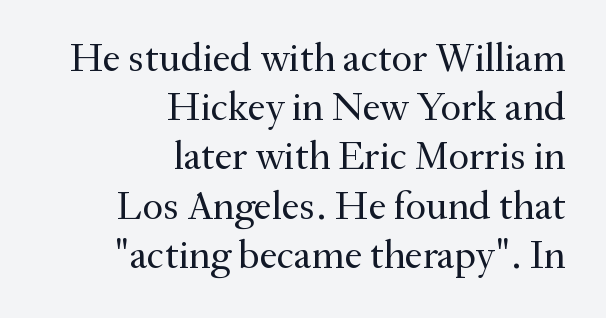
Q: Is the text bold? A: No.
Q: Is the text italic (slanted)? A: No, it is upright.
Q: Is the typeface a serif or a sans-serif typeface? A: Serif.
Q: Is the text underlined? A: No.
Q: How is the paragraph aligned? A: Right-aligned.
Q: Is the spacing between letters normal or unusually wide? A: Normal.
Q: Width (condensed, normal, or wide)? A: Normal.
Q: Stroke contrast? A: Medium.
Q: x-height? A: Small.
Q: Monospaced? A: No.
